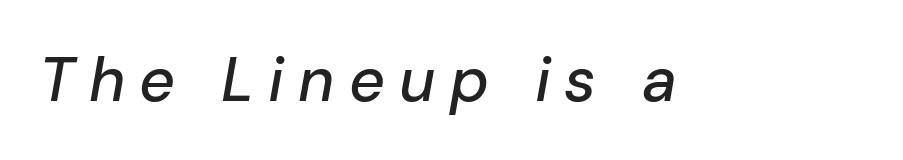
The image shows 62 px text type, italic (leaning right); set unusually wide letter spacing (+0.23 em), not underlined; low stroke contrast and a medium x-height.
